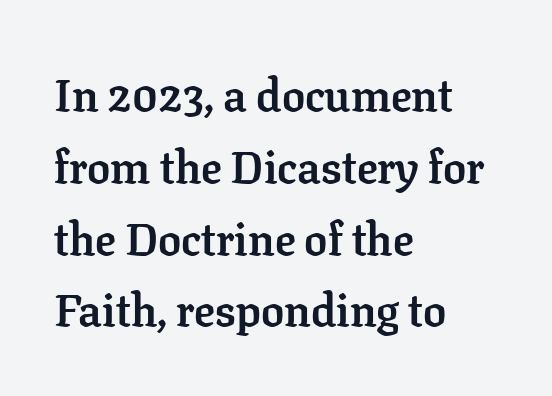
Q: Is the text bold? A: Yes.
Q: Is the text italic (slanted)? A: No, it is upright.
Q: Is the typeface a serif or a sans-serif typeface? A: Serif.
Q: Is the text underlined? A: No.
Q: How is the paragraph aligned? A: Left-aligned.
Q: Is the spacing between letters normal or unusually wide? A: Normal.
Q: Is the spacing between lines tight, normal or loose? A: Normal.
Q: Width (condensed, normal, or wide)? A: Normal.
Q: Stroke contrast? A: Low.
Q: x-height? A: Medium.
Q: Monospaced? A: No.
